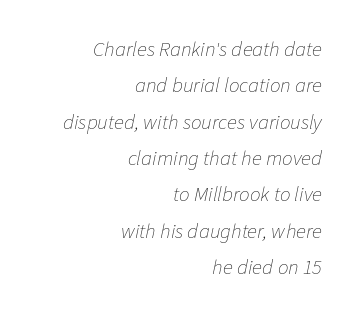
The image shows 21 px text type, italic (leaning right); set right-aligned, line spacing 1.73x, normal letter spacing, not underlined.
